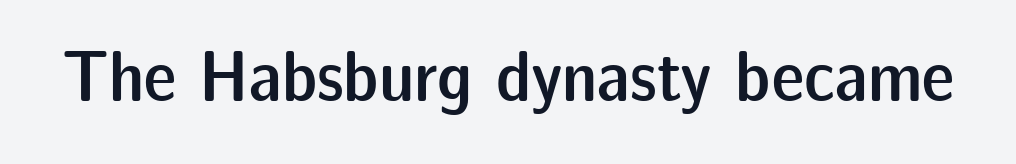
{"serif": "no", "italic": "no", "bold": "semi", "weight": "semibold", "width": "normal", "stroke_contrast": "low", "x_height": "medium", "monospaced": "no", "underline": "no", "letter_spacing": "normal", "letter_spacing_em": 0.0, "glyph_px": 73}
